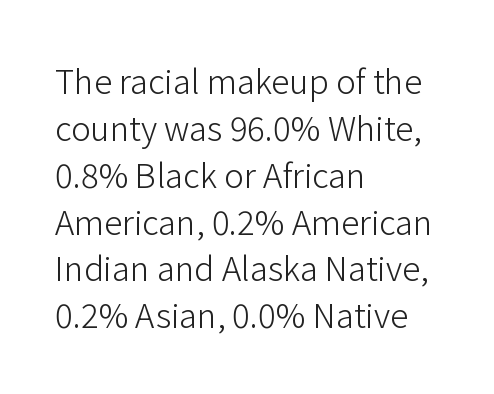
Q: Is the text bold? A: No.
Q: Is the text italic (slanted)? A: No, it is upright.
Q: Is the typeface a serif or a sans-serif typeface? A: Sans-serif.
Q: Is the text underlined? A: No.
Q: How is the paragraph aligned? A: Left-aligned.
Q: Is the spacing between letters normal or unusually wide? A: Normal.
Q: Is the spacing between lines tight, normal or loose? A: Normal.
Q: Width (condensed, normal, or wide)? A: Normal.
Q: Stroke contrast? A: Low.
Q: x-height? A: Medium.
Q: Monospaced? A: No.
